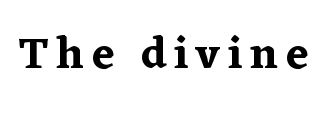
{"serif": "yes", "italic": "no", "width": "normal", "stroke_contrast": "low", "x_height": "medium", "monospaced": "no", "underline": "no", "glyph_px": 45}
